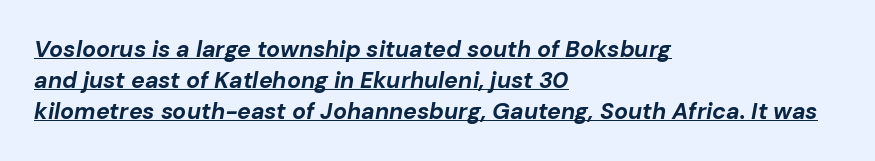
The image shows 23 px bold type, italic (leaning right); set left-aligned, normal line spacing (1.34x), normal letter spacing, underlined.
